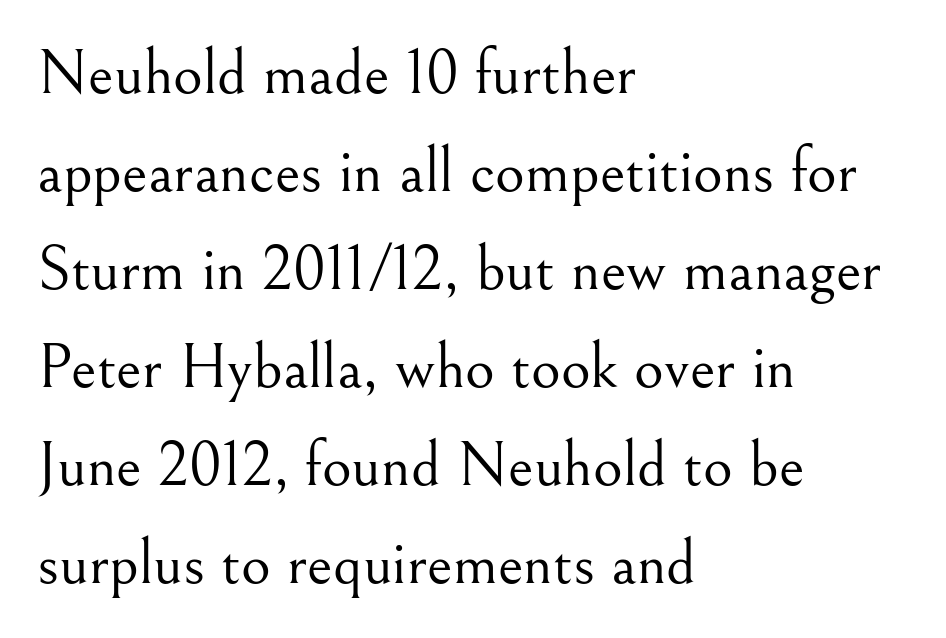
The image shows 64 px light serif type, upright; set left-aligned, normal line spacing (1.53x), normal letter spacing, not underlined; medium stroke contrast and a small x-height.
